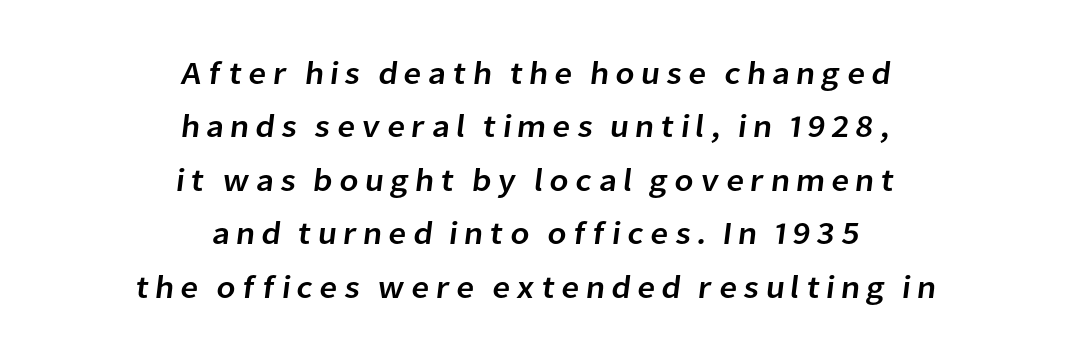
Q: Is the typeface a serif or a sans-serif typeface? A: Sans-serif.
Q: Is the text underlined? A: No.
Q: How is the paragraph aligned? A: Centered.
Q: Is the spacing between lines tight, normal or loose? A: Normal.
Q: Width (condensed, normal, or wide)? A: Normal.
Q: Stroke contrast? A: Low.
Q: x-height? A: Medium.
Q: Monospaced? A: No.
